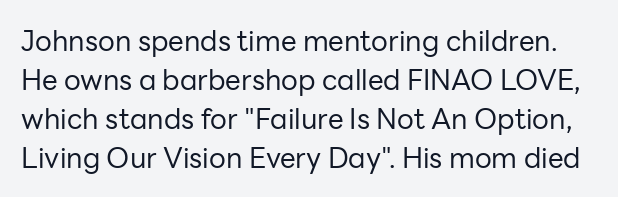
{"serif": "no", "italic": "no", "bold": "no", "weight": "regular", "width": "normal", "stroke_contrast": "low", "x_height": "medium", "monospaced": "no", "underline": "no", "line_spacing": "normal", "line_spacing_ratio": 1.39, "letter_spacing": "normal", "letter_spacing_em": 0.0, "glyph_px": 28}
